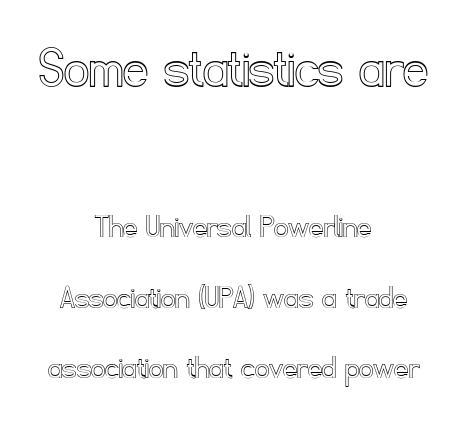
Looks like regular typesetting: each glyph gets only the width it needs. Does extra space separate the letters? No, they use regular spacing. Character size in the leading block exceeds that of the trailing block. The vertical gap from one line to the next is large.
